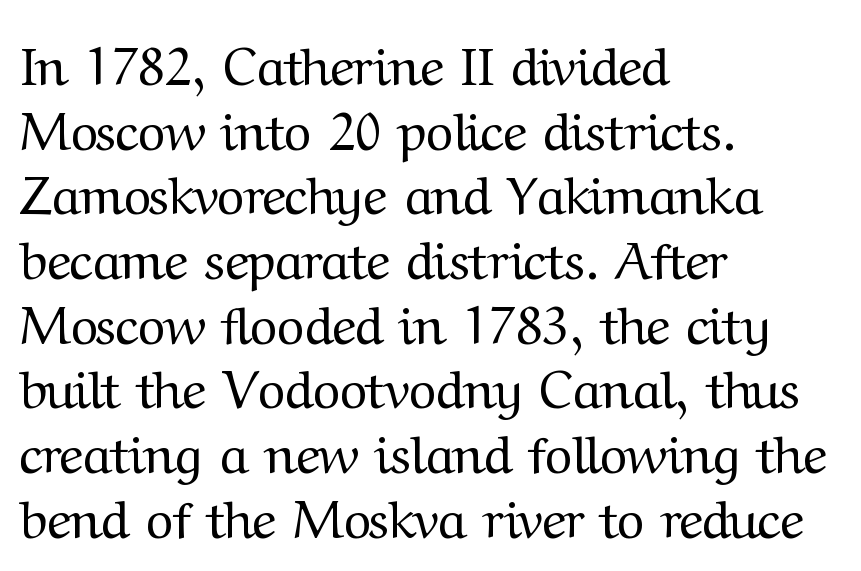
{"serif": "yes", "italic": "no", "bold": "no", "weight": "regular", "width": "normal", "stroke_contrast": "medium", "x_height": "medium", "monospaced": "no", "underline": "no", "align": "left", "line_spacing_ratio": 1.22, "letter_spacing": "normal", "letter_spacing_em": 0.0, "glyph_px": 53}
